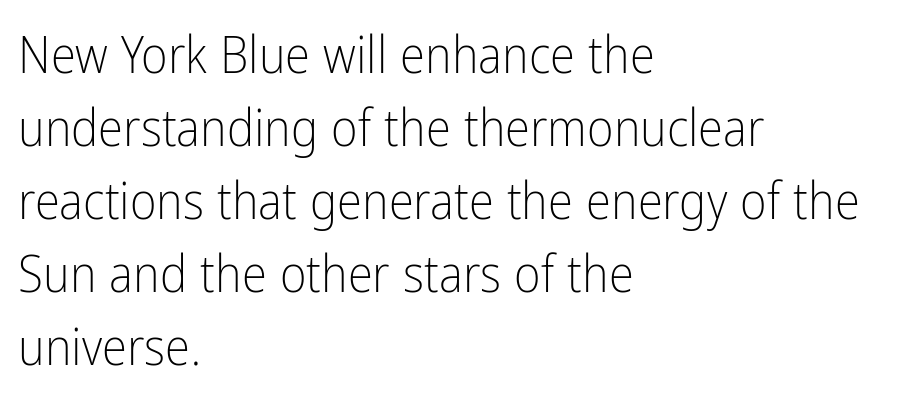
Q: Is the text bold? A: No.
Q: Is the text italic (slanted)? A: No, it is upright.
Q: Is the typeface a serif or a sans-serif typeface? A: Sans-serif.
Q: Is the text underlined? A: No.
Q: How is the paragraph aligned? A: Left-aligned.
Q: Is the spacing between letters normal or unusually wide? A: Normal.
Q: Is the spacing between lines tight, normal or loose? A: Normal.
Q: Width (condensed, normal, or wide)? A: Condensed.
Q: Stroke contrast? A: Low.
Q: x-height? A: Medium.
Q: Monospaced? A: No.
